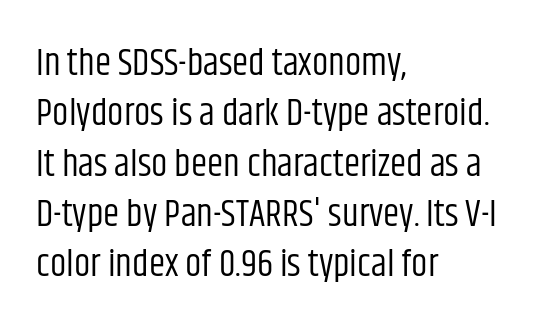
The image shows 37 px regular-weight, condensed sans-serif type, upright; set left-aligned, normal line spacing (1.36x), normal letter spacing, not underlined; low stroke contrast and a large x-height.
